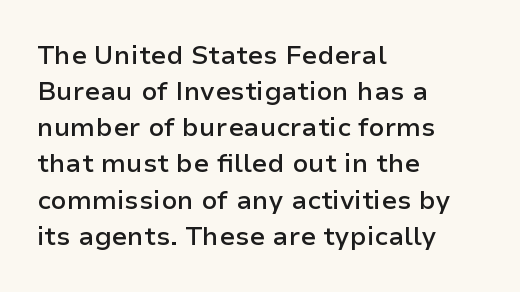
{"italic": "no", "bold": "semi", "underline": "no", "align": "left", "line_spacing": "normal", "line_spacing_ratio": 1.39, "letter_spacing": "normal", "letter_spacing_em": 0.0, "glyph_px": 26}
